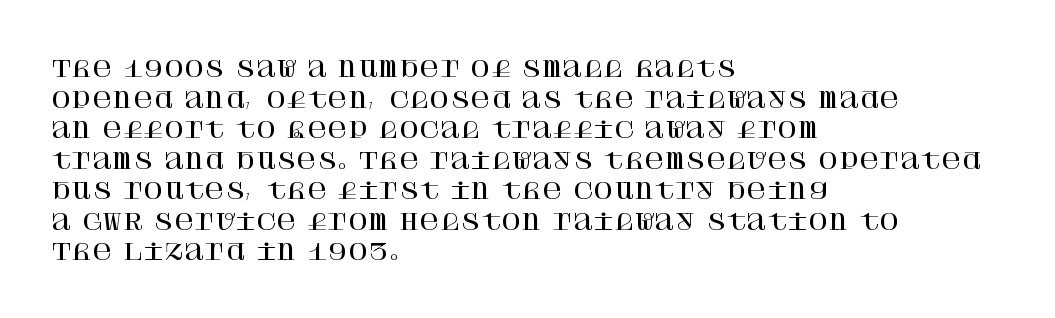
The image shows 22 px text type, upright; set left-aligned, normal line spacing (1.39x), normal letter spacing, not underlined.
